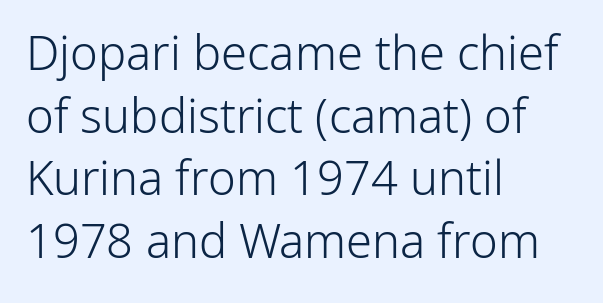
Q: Is the text bold? A: No.
Q: Is the text italic (slanted)? A: No, it is upright.
Q: Is the typeface a serif or a sans-serif typeface? A: Sans-serif.
Q: Is the text underlined? A: No.
Q: How is the paragraph aligned? A: Left-aligned.
Q: Is the spacing between letters normal or unusually wide? A: Normal.
Q: Is the spacing between lines tight, normal or loose? A: Normal.
Q: Width (condensed, normal, or wide)? A: Normal.
Q: Stroke contrast? A: Low.
Q: x-height? A: Medium.
Q: Monospaced? A: No.
